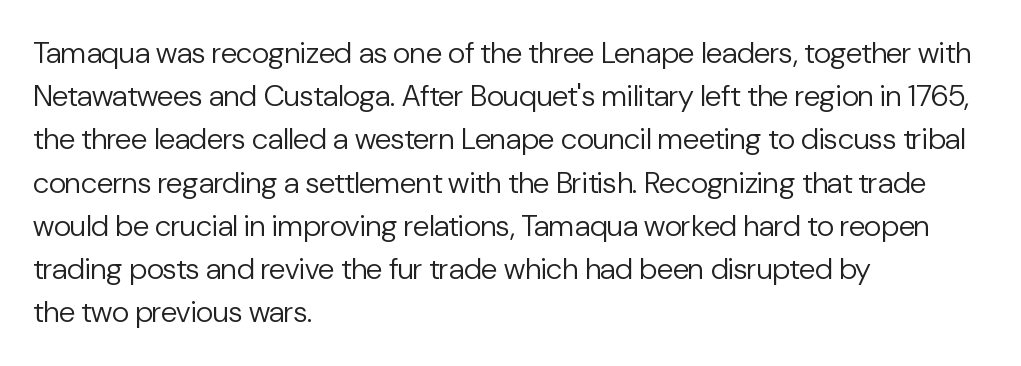
The image shows 30 px regular-weight sans-serif type, upright; set left-aligned, normal line spacing (1.44x), normal letter spacing, not underlined; low stroke contrast and a medium x-height.
